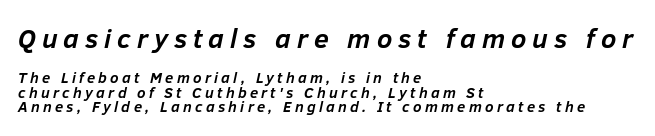
These lines were composed using italics. Notice how the passage keeps a crisp vertical edge on the left only. In terms of weight, the rendering is a true, heavy bold. Notice how descenders almost collide with the ascenders below — that's tight leading.
